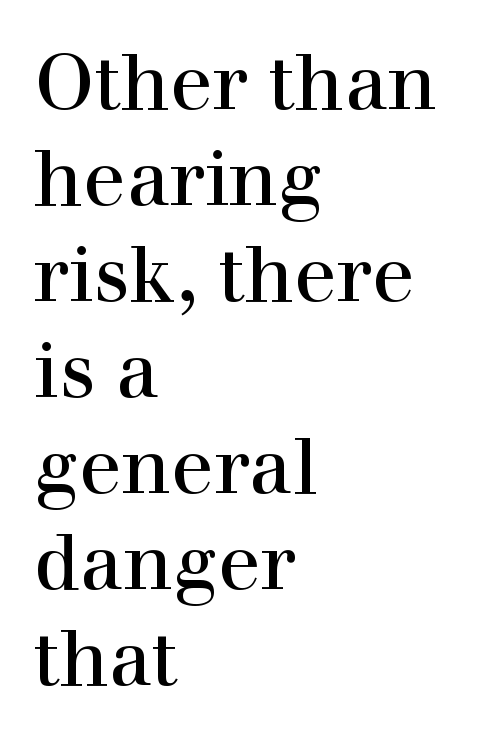
The specimen reads as upright at a glance. This sample uses plain, unmodified letter spacing. The letters advance in unequal steps, a hallmark of proportional type. The strip under each line holds only bare page. You can tell from the footed stems that serif type was used.
